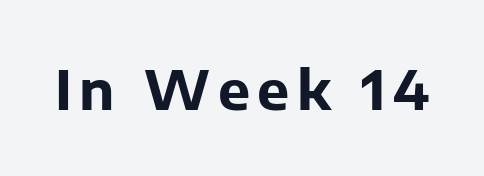
{"serif": "no", "italic": "no", "bold": "yes", "weight": "bold", "width": "normal", "stroke_contrast": "low", "x_height": "medium", "monospaced": "no", "underline": "no", "glyph_px": 54}
